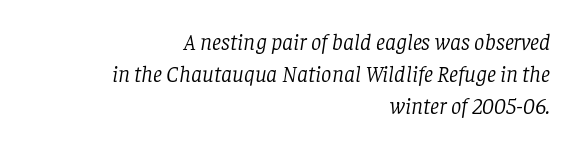
Q: Is the text bold? A: No.
Q: Is the text italic (slanted)? A: Yes, it leans right by about 8 degrees.
Q: Is the text underlined? A: No.
Q: How is the paragraph aligned? A: Right-aligned.
Q: Is the spacing between letters normal or unusually wide? A: Normal.
Q: Is the spacing between lines tight, normal or loose? A: Normal.
